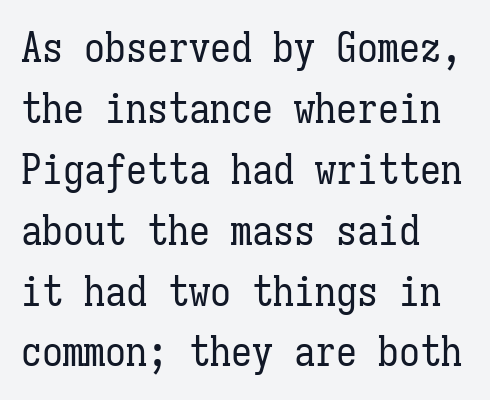
{"italic": "no", "bold": "no", "weight": "regular", "width": "condensed", "stroke_contrast": "low", "x_height": "medium", "monospaced": "yes", "underline": "no", "align": "left", "line_spacing": "normal", "line_spacing_ratio": 1.45, "letter_spacing": "normal", "letter_spacing_em": 0.0, "glyph_px": 42}
